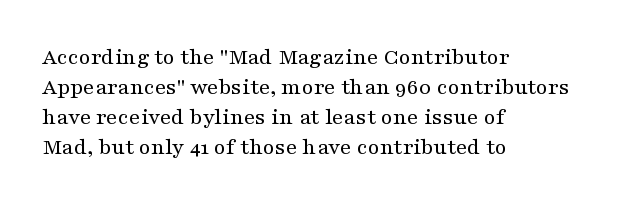
{"italic": "no", "bold": "no", "underline": "no", "align": "left", "line_spacing": "normal", "line_spacing_ratio": 1.25, "letter_spacing": "normal", "letter_spacing_em": 0.0, "glyph_px": 24}
